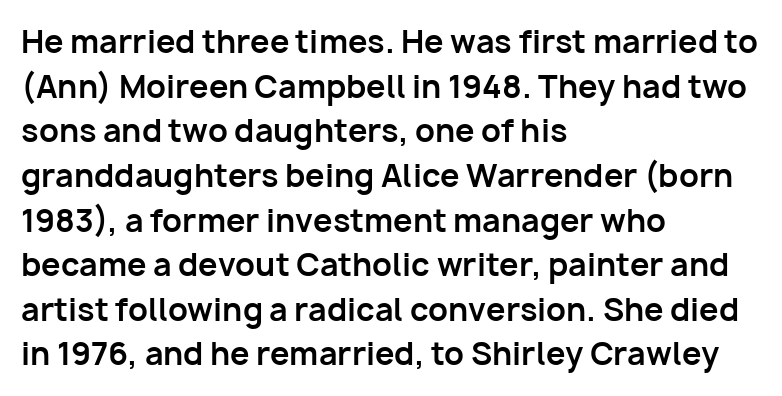
The image shows 31 px bold sans-serif type, upright; set left-aligned, normal line spacing (1.44x), normal letter spacing, not underlined; low stroke contrast and a medium x-height.
